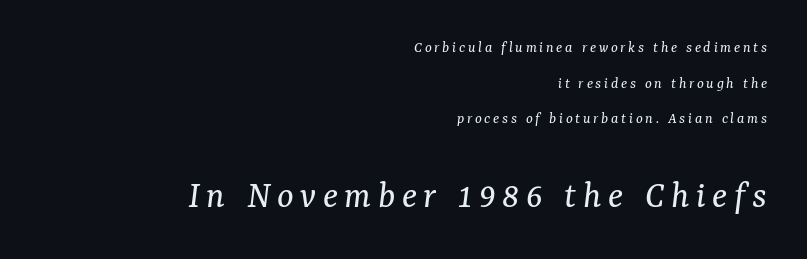
The image shows 39 px regular-weight serif type, italic (leaning right); set right-aligned, loose line spacing (2.23x), not underlined; the second (bottom) block is 2.44x larger; medium stroke contrast and a medium x-height.
